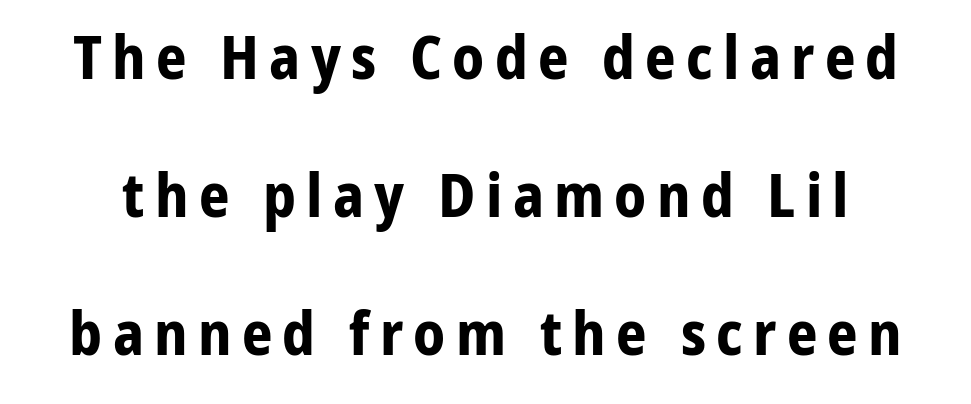
Q: Is the text bold? A: Yes.
Q: Is the text italic (slanted)? A: No, it is upright.
Q: Is the typeface a serif or a sans-serif typeface? A: Sans-serif.
Q: Is the text underlined? A: No.
Q: Is the spacing between lines tight, normal or loose? A: Loose.
Q: Width (condensed, normal, or wide)? A: Normal.
Q: Stroke contrast? A: Low.
Q: x-height? A: Medium.
Q: Monospaced? A: No.
